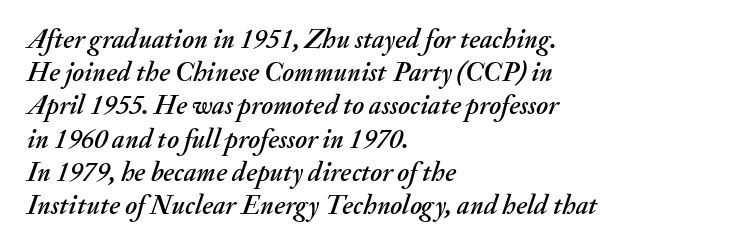
{"italic": "yes", "lean": "right", "slant_degrees": 20, "underline": "no", "align": "left", "line_spacing_ratio": 1.23, "letter_spacing": "normal", "letter_spacing_em": 0.0, "glyph_px": 27}
